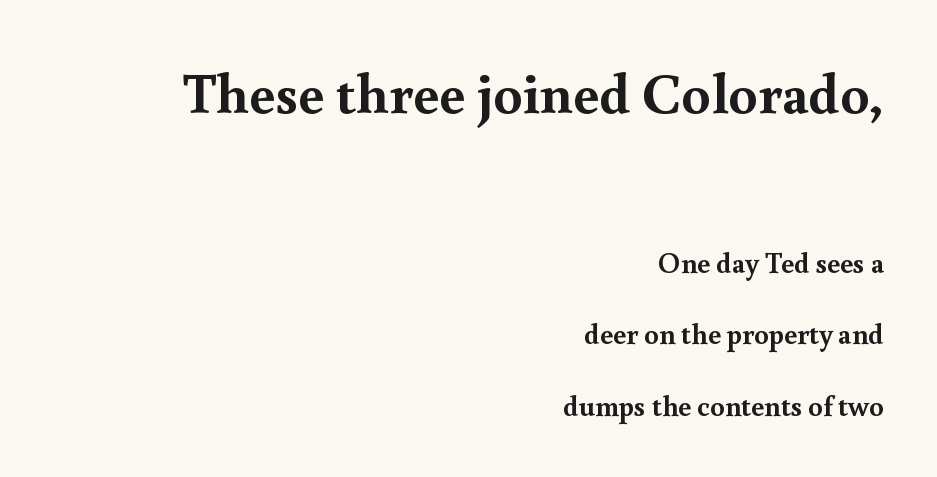
Q: Is the text bold? A: Yes.
Q: Is the text italic (slanted)? A: No, it is upright.
Q: Is the typeface a serif or a sans-serif typeface? A: Serif.
Q: Is the text underlined? A: No.
Q: How is the paragraph aligned? A: Right-aligned.
Q: Is the spacing between letters normal or unusually wide? A: Normal.
Q: Is the spacing between lines tight, normal or loose? A: Loose.
Q: Which block of text is set in a larger size, the first (top) or the second (bottom)? A: The first (top) one.
Q: Width (condensed, normal, or wide)? A: Normal.
Q: x-height? A: Small.
Q: Monospaced? A: No.
